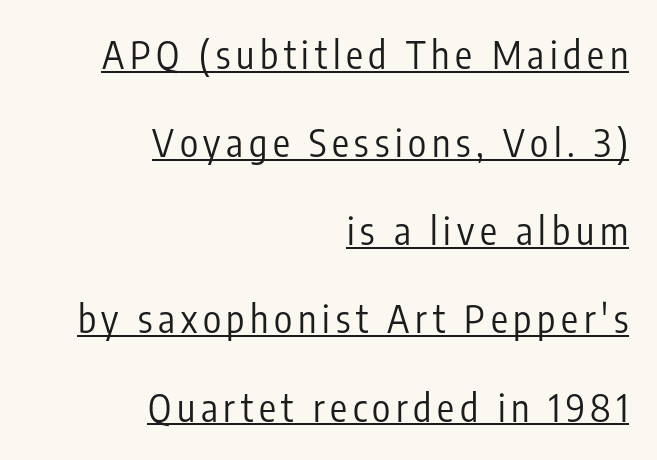
Italic: no, the glyphs are upright roman. The text block is weighted toward the right margin, trailing off unevenly leftward. Stroke thickness stays within the range of a standard reading face or lighter. Compared with typical paragraphs, the rows here are farther apart. The typesetter has applied underlining to the passage shown.
